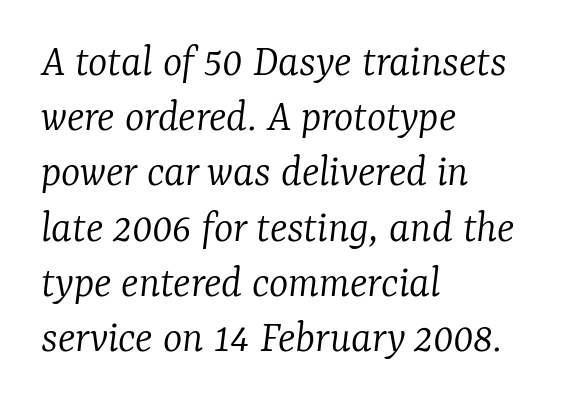
The image shows 46 px light serif type, italic (leaning right); set left-aligned, line spacing 1.2x, normal letter spacing, not underlined; low stroke contrast and a medium x-height.
